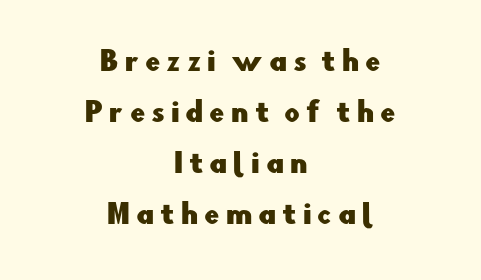
The lines in this sample share a center point and differ in where they start and stop. Quick note: not italic, upright. The tracking jumps out immediately: characters are airy and widely separated. Only glyphs here, with clear space below each row.
